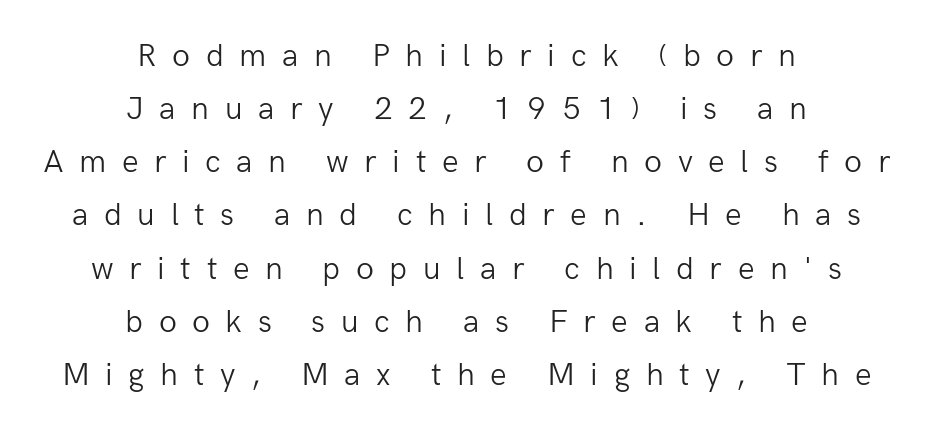
Character widths vary here, with narrow letters taking less room than wide ones. On a weight scale, this lands at 450 or below. Compared with a flush-left layout, this one balances lines on the center instead. The passage shown stacks its lines at a standard gap. The rendering shows plain stroke endings on the letterforms — a sans-serif design.
